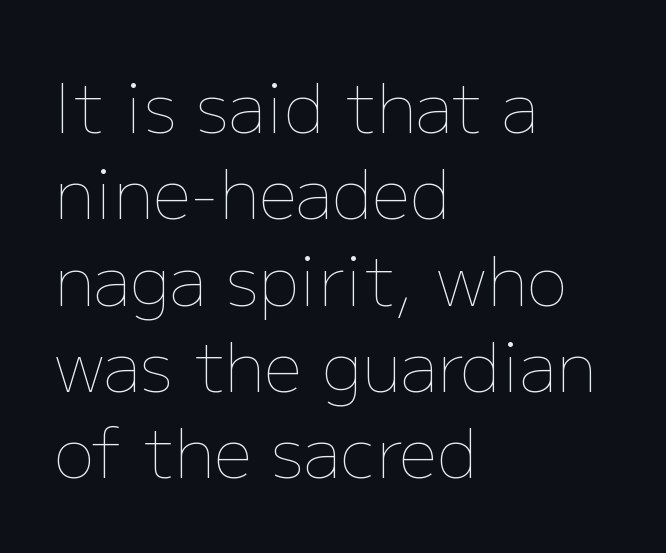
The image shows 68 px thin type, upright; set left-aligned, normal line spacing (1.27x), normal letter spacing, not underlined; low stroke contrast and a medium x-height.
